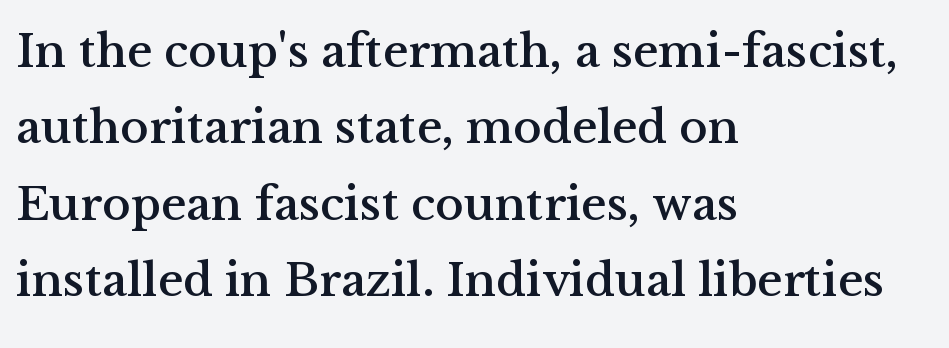
{"serif": "yes", "italic": "no", "width": "normal", "stroke_contrast": "medium", "x_height": "medium", "monospaced": "no", "underline": "no", "align": "left", "line_spacing": "normal", "line_spacing_ratio": 1.59, "letter_spacing": "normal", "letter_spacing_em": 0.0, "glyph_px": 48}
